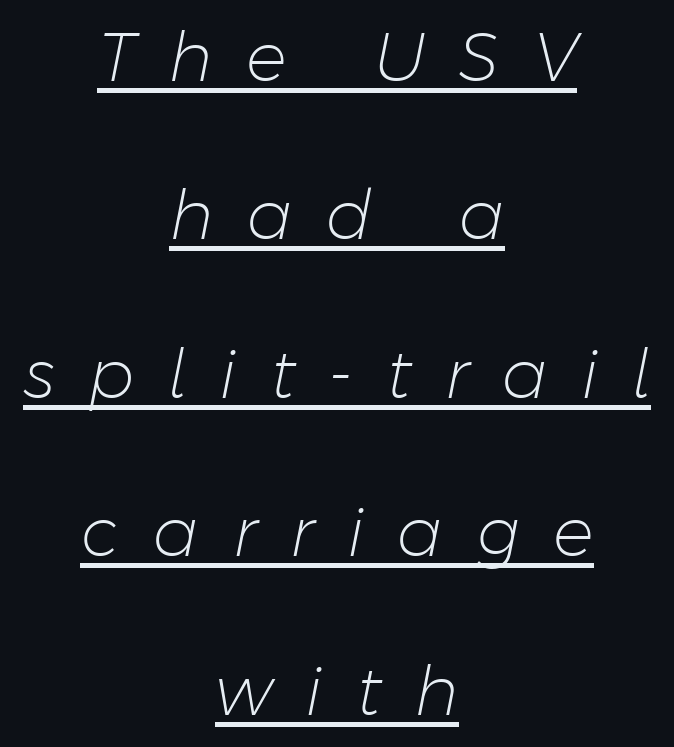
Q: Is the text bold? A: No.
Q: Is the text italic (slanted)? A: Yes, it leans right by about 11 degrees.
Q: Is the text underlined? A: Yes.
Q: How is the paragraph aligned? A: Centered.
Q: Is the spacing between letters normal or unusually wide? A: Unusually wide.
Q: Is the spacing between lines tight, normal or loose? A: Loose.
Q: Width (condensed, normal, or wide)? A: Normal.
Q: Stroke contrast? A: Low.
Q: x-height? A: Medium.
Q: Monospaced? A: No.
